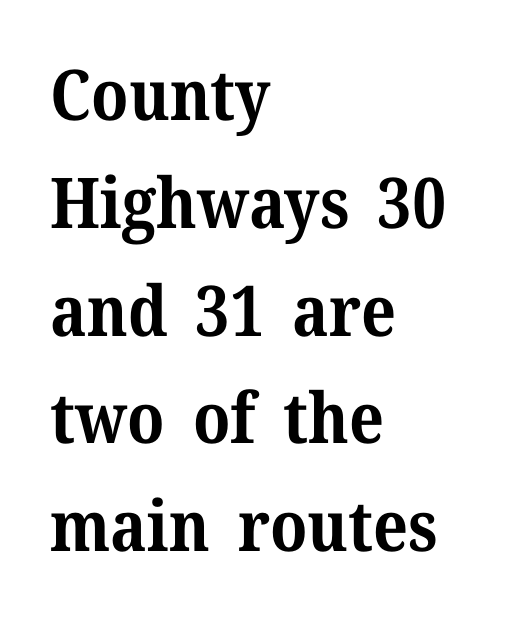
The image shows 70 px bold serif type, upright; set left-aligned, normal line spacing (1.54x), normal letter spacing, not underlined; medium stroke contrast and a medium x-height.
